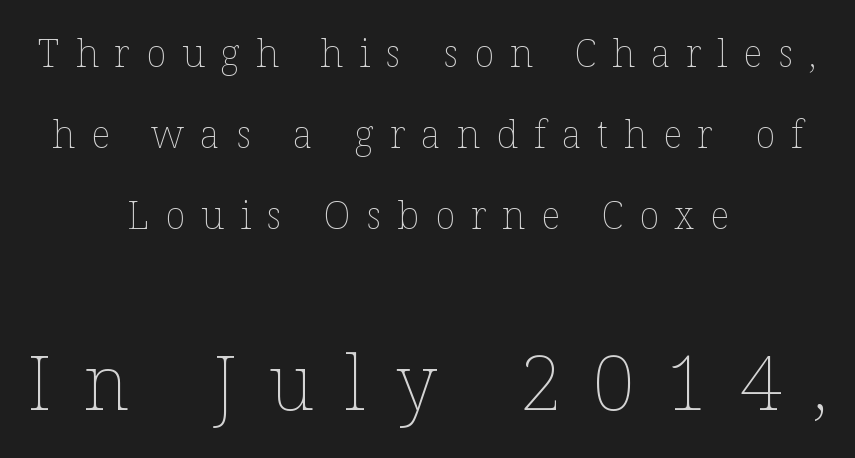
{"italic": "no", "bold": "no", "weight": "thin", "width": "normal", "stroke_contrast": "low", "x_height": "medium", "monospaced": "no", "underline": "no", "align": "center", "line_spacing": "loose", "line_spacing_ratio": 2.13, "letter_spacing": "wide", "letter_spacing_em": 0.42, "larger_block": "second", "size_ratio": 1.97, "glyph_px": 75}
